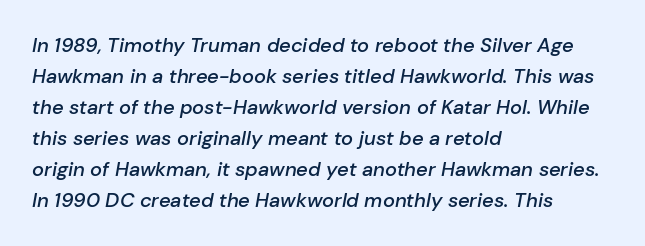
The image shows 20 px text type, italic (leaning right); set left-aligned, normal line spacing (1.55x), normal letter spacing, not underlined.
